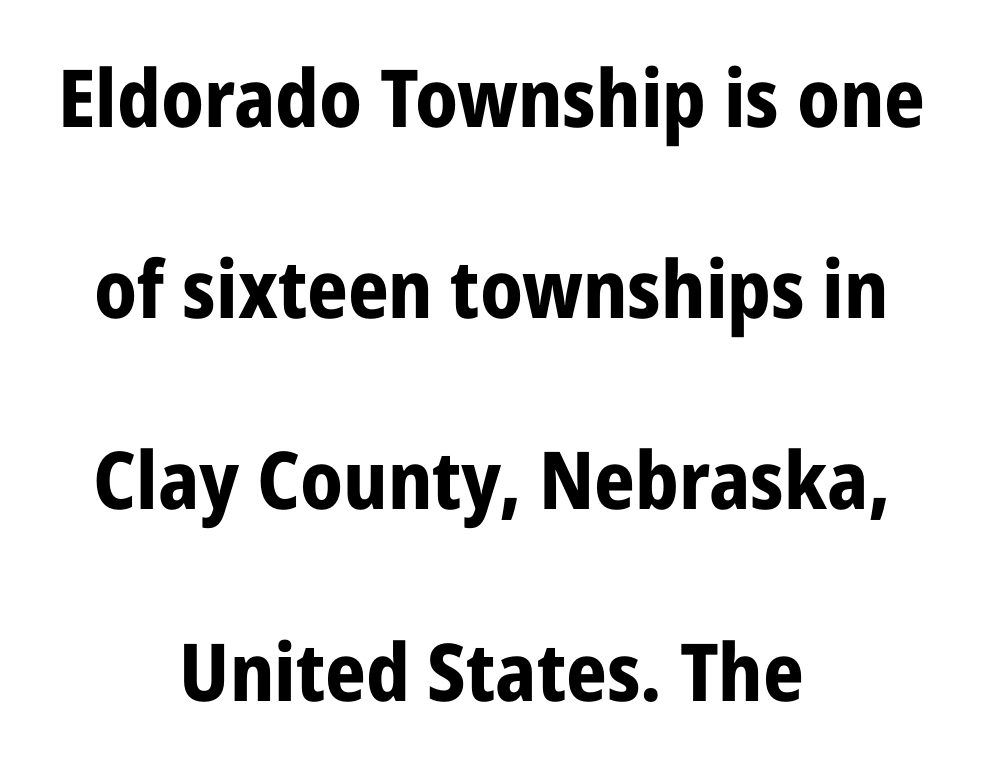
Only glyphs here, with clear space below each row. The axis of the letterforms is exactly vertical. In CSS terms this would be text-align: center. Between one letter and the next there's only the usual sliver of space.
